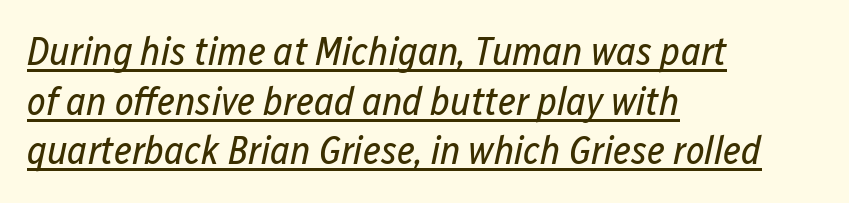
Q: Is the text bold? A: No.
Q: Is the text italic (slanted)? A: Yes, it leans right by about 12 degrees.
Q: Is the text underlined? A: Yes.
Q: How is the paragraph aligned? A: Left-aligned.
Q: Is the spacing between letters normal or unusually wide? A: Normal.
Q: Width (condensed, normal, or wide)? A: Condensed.
Q: Stroke contrast? A: Low.
Q: x-height? A: Medium.
Q: Monospaced? A: No.
